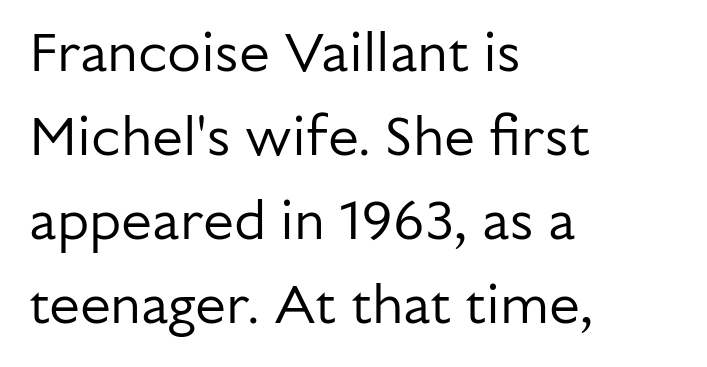
Students, observe: this is what conventionally led text looks like. What stands out about the letter spacing? Nothing — it is the standard amount. Proportional: the letters do not fall into vertical columns. The type family on display is of the sans-serif kind. Glance below the letters and you will spot only blank space.
